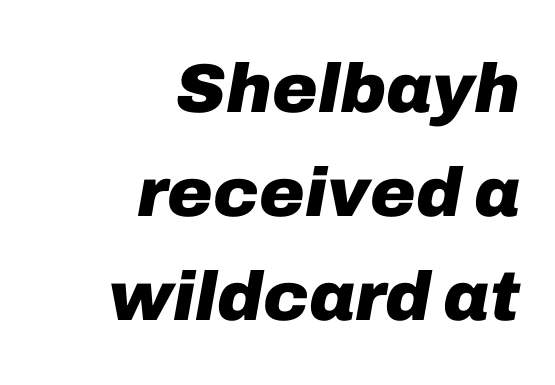
The image shows 69 px heavy type, italic (leaning right); set right-aligned, normal line spacing (1.51x), normal letter spacing, not underlined; low stroke contrast and a medium x-height.
